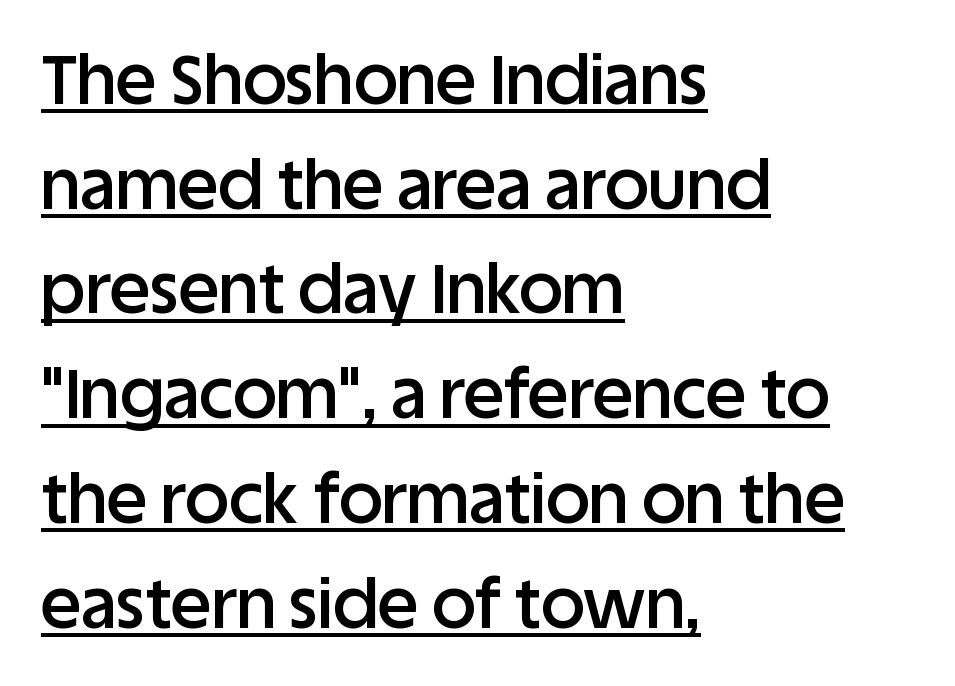
The image shows 68 px semibold sans-serif type, upright; set left-aligned, normal line spacing (1.54x), normal letter spacing, underlined; low stroke contrast and a large x-height.
